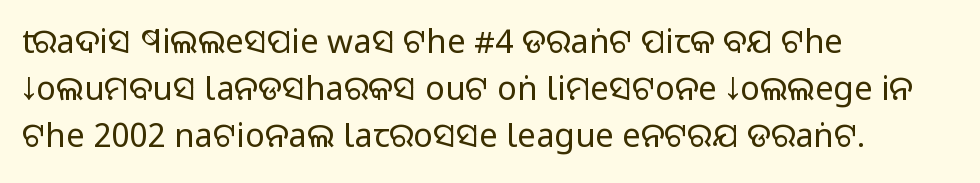
The image shows 33 px regular-weight sans-serif type, upright; set left-aligned, normal line spacing (1.42x), normal letter spacing, not underlined; low stroke contrast and a large x-height.
